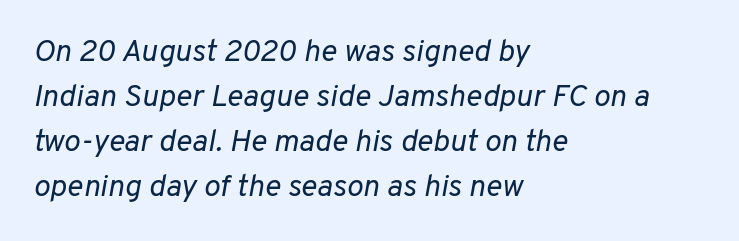
This reads as an unemphasized weight, regular at the heaviest. If you measured baseline to baseline, you'd find a middling distance. Here the glyphs are tracked normally, forming tight word shapes. Line starts are locked; line ends wander.
